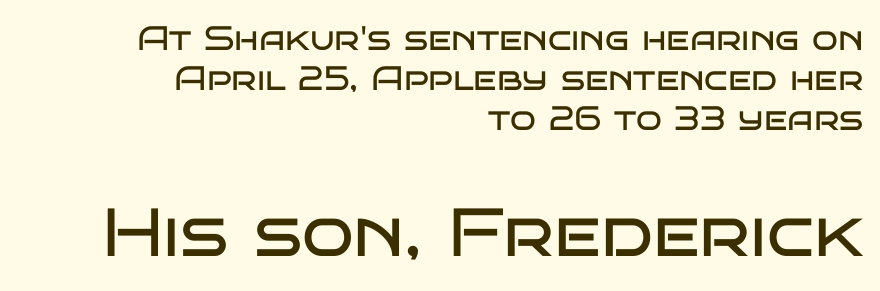
The font's upright variant was chosen for this text. A flush-right, rag-left setting is used for this passage. The area under the type is left untouched. Each letter's strokes conclude bluntly, with no projecting serifs.
